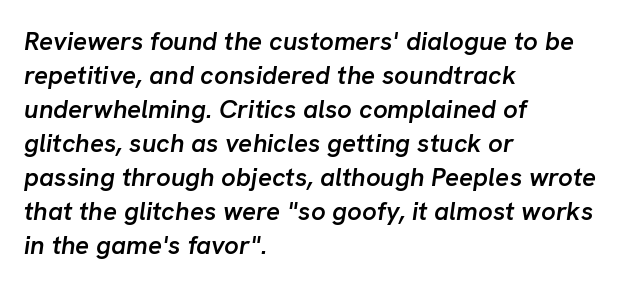
The image shows 26 px text type, italic (leaning right); set left-aligned, normal line spacing (1.31x), normal letter spacing, not underlined.
